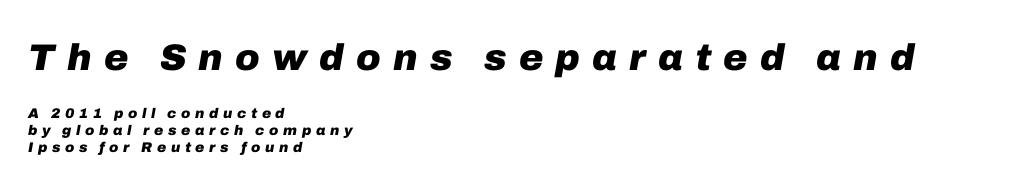
The rendering inserts visible extra space after every character. Check the space under the baseline: it is left empty. This sample is left-justified, so line endings fall wherever the words run out. Is this a fixed-width face? No — the glyphs have proportional, varying widths. Whoever set this made the first block the dominant, larger element.
